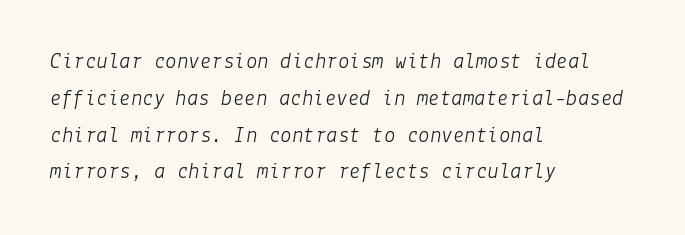
Q: Is the text bold? A: No.
Q: Is the text italic (slanted)? A: Yes, it leans right by about 9 degrees.
Q: Is the text underlined? A: No.
Q: How is the paragraph aligned? A: Left-aligned.
Q: Is the spacing between letters normal or unusually wide? A: Normal.
Q: Is the spacing between lines tight, normal or loose? A: Normal.
